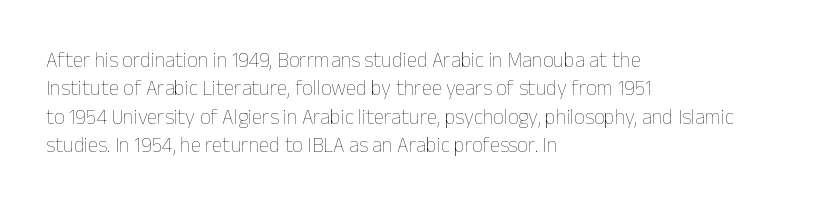
The image shows 21 px text type, upright; set left-aligned, normal line spacing (1.35x), normal letter spacing, not underlined.
